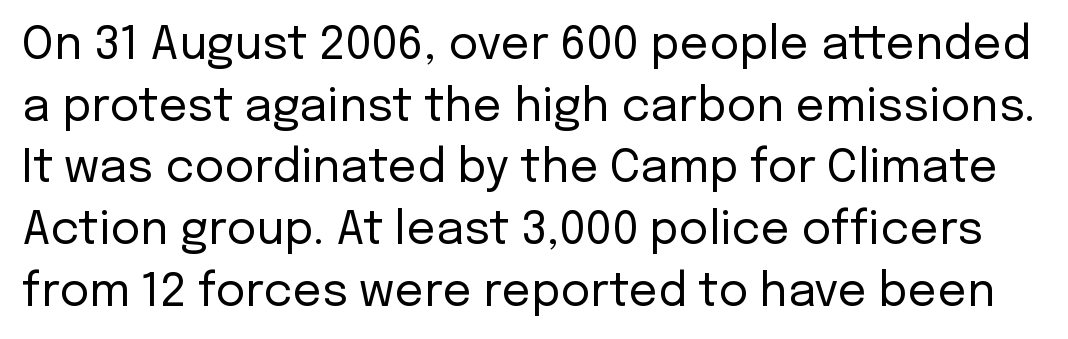
Q: Is the text bold? A: No.
Q: Is the text italic (slanted)? A: No, it is upright.
Q: Is the typeface a serif or a sans-serif typeface? A: Sans-serif.
Q: Is the text underlined? A: No.
Q: Is the spacing between letters normal or unusually wide? A: Normal.
Q: Is the spacing between lines tight, normal or loose? A: Normal.
Q: Width (condensed, normal, or wide)? A: Normal.
Q: Stroke contrast? A: Low.
Q: x-height? A: Medium.
Q: Monospaced? A: No.
